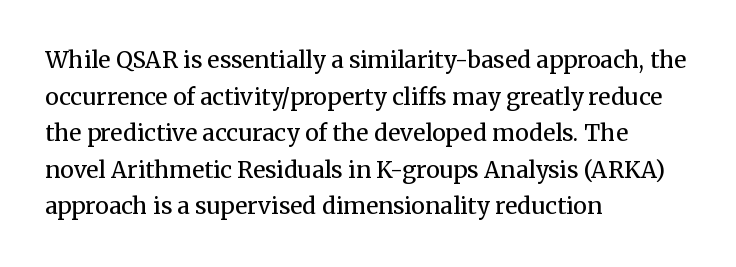
The image shows 23 px text type, upright; set left-aligned, normal line spacing (1.59x), normal letter spacing, not underlined.
